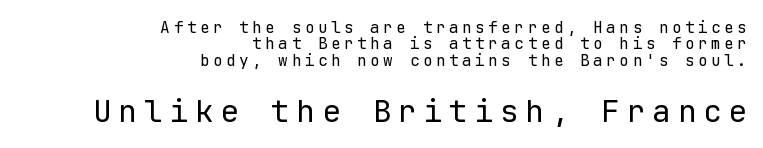
{"serif": "no", "italic": "no", "bold": "no", "weight": "regular", "width": "normal", "stroke_contrast": "low", "x_height": "medium", "monospaced": "yes", "underline": "no", "align": "right", "line_spacing": "tight", "line_spacing_ratio": 1.02, "letter_spacing": "wide", "letter_spacing_em": 0.22, "larger_block": "second", "size_ratio": 1.94, "glyph_px": 31}
